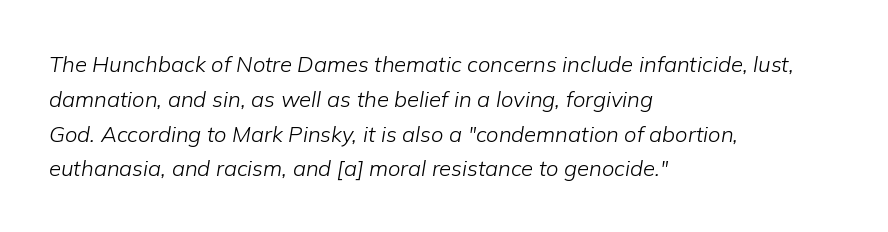
Underlining? Definitely not there. This sample uses an oblique cut, with every glyph tilted off the vertical. A student would call this left alignment; a typographer would say flush left, rag right. Does the leading feel generous? No, just average.
